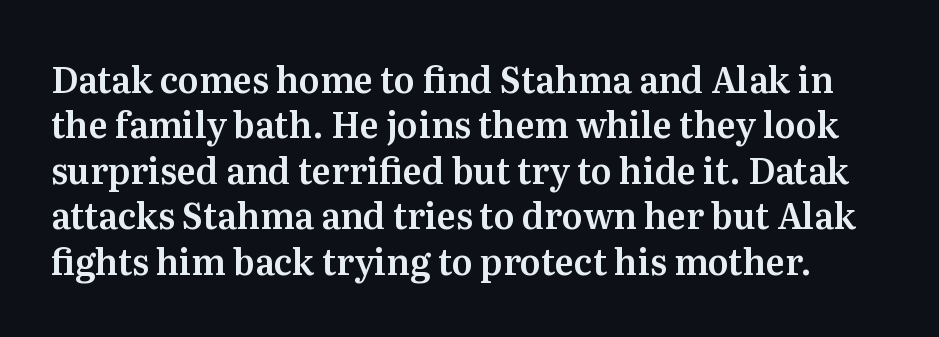
Q: Is the text italic (slanted)? A: No, it is upright.
Q: Is the typeface a serif or a sans-serif typeface? A: Serif.
Q: Is the text underlined? A: No.
Q: Is the spacing between letters normal or unusually wide? A: Normal.
Q: Is the spacing between lines tight, normal or loose? A: Normal.
Q: Width (condensed, normal, or wide)? A: Normal.
Q: Stroke contrast? A: Medium.
Q: x-height? A: Medium.
Q: Monospaced? A: No.
